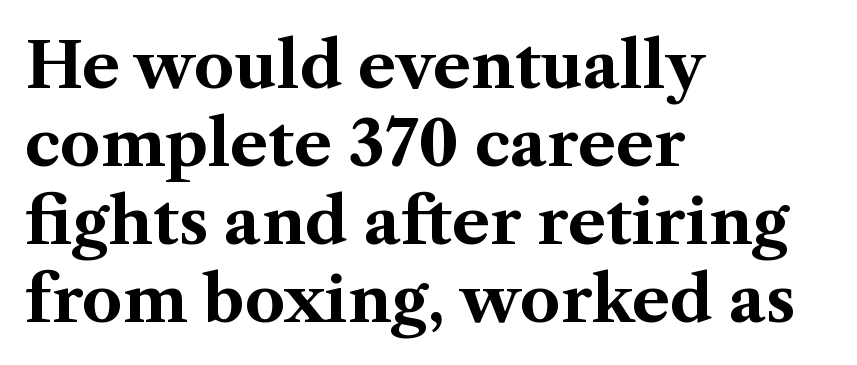
Q: Is the text bold? A: Yes.
Q: Is the text italic (slanted)? A: No, it is upright.
Q: Is the typeface a serif or a sans-serif typeface? A: Serif.
Q: Is the text underlined? A: No.
Q: How is the paragraph aligned? A: Left-aligned.
Q: Is the spacing between letters normal or unusually wide? A: Normal.
Q: Width (condensed, normal, or wide)? A: Normal.
Q: Stroke contrast? A: Medium.
Q: x-height? A: Medium.
Q: Monospaced? A: No.
